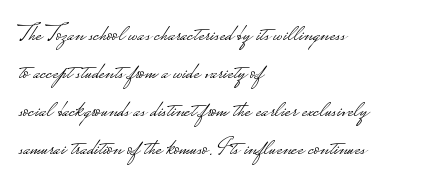
The image shows 24 px text type; set left-aligned, normal line spacing (1.58x), normal letter spacing, not underlined.
